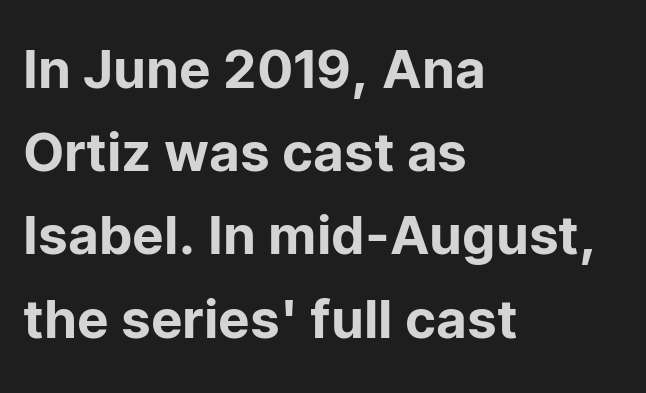
Q: Is the text italic (slanted)? A: No, it is upright.
Q: Is the typeface a serif or a sans-serif typeface? A: Sans-serif.
Q: Is the text underlined? A: No.
Q: How is the paragraph aligned? A: Left-aligned.
Q: Is the spacing between letters normal or unusually wide? A: Normal.
Q: Is the spacing between lines tight, normal or loose? A: Normal.
Q: Width (condensed, normal, or wide)? A: Normal.
Q: Stroke contrast? A: Low.
Q: x-height? A: Medium.
Q: Monospaced? A: No.
